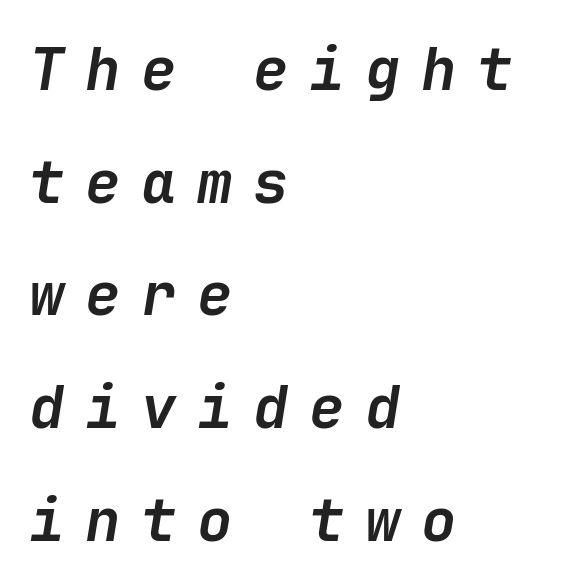
A clean baseline with only descenders dipping below it. Casual observation: everything's shoved over to the left. Each word looks stretched out because of the extra space between its letters. Horizontal bands of white between lines are thick stripes. The glyphs look as if they've been sheared to an angle. The rendering uses a bold face; every stroke is thick and dark.
